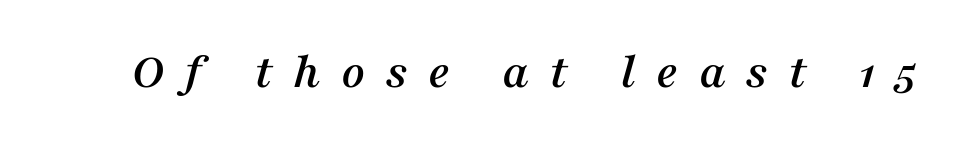
Just letters on the line, the space beneath them empty. Each word looks stretched out because of the extra space between its letters. The face used here is proportionally spaced, like ordinary book or web type. Font category for this specimen: serif.
